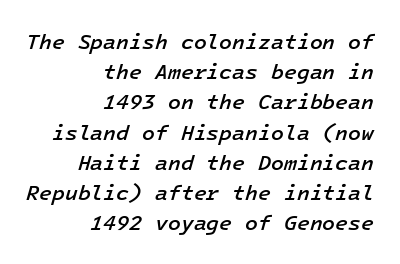
The image shows 21 px text type, italic (leaning right); set right-aligned, normal line spacing (1.44x), normal letter spacing, not underlined.
